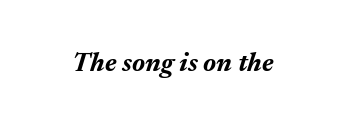
Q: Is the text bold? A: Yes.
Q: Is the text italic (slanted)? A: Yes, it leans right by about 17 degrees.
Q: Is the text underlined? A: No.
Q: Is the spacing between letters normal or unusually wide? A: Normal.
